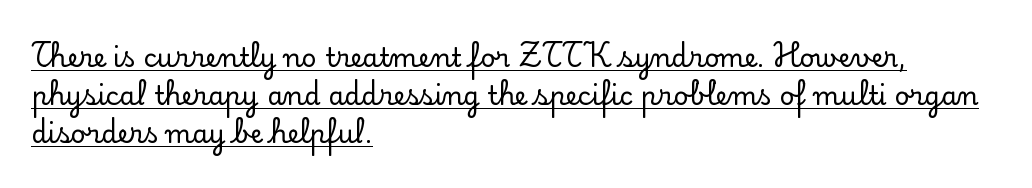
This sample carries an underscore along the baseline area. If you measured baseline to baseline, you'd find a middling distance. If you drew a ruler down the left edge, every line would touch it. Students, note that the glyphs here touch the page at normal intervals.
